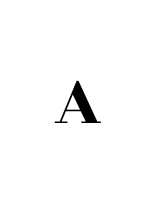
Q: Is the text italic (slanted)? A: No, it is upright.
Q: Is the typeface a serif or a sans-serif typeface? A: Serif.
Q: Is the text underlined? A: No.
Q: Is the spacing between letters normal or unusually wide? A: Unusually wide.
Q: Width (condensed, normal, or wide)? A: Wide.
Q: x-height? A: Large.
Q: Monospaced? A: No.
